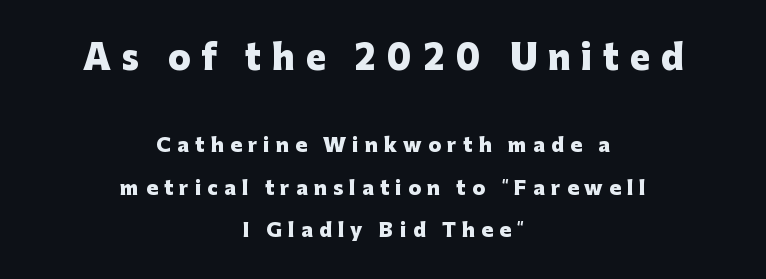
Q: Is the text bold? A: Yes.
Q: Is the text italic (slanted)? A: No, it is upright.
Q: Is the typeface a serif or a sans-serif typeface? A: Sans-serif.
Q: Is the text underlined? A: No.
Q: How is the paragraph aligned? A: Centered.
Q: Is the spacing between letters normal or unusually wide? A: Unusually wide.
Q: Is the spacing between lines tight, normal or loose? A: Loose.
Q: Which block of text is set in a larger size, the first (top) or the second (bottom)? A: The first (top) one.
Q: Width (condensed, normal, or wide)? A: Normal.
Q: Stroke contrast? A: Low.
Q: x-height? A: Medium.
Q: Monospaced? A: No.
